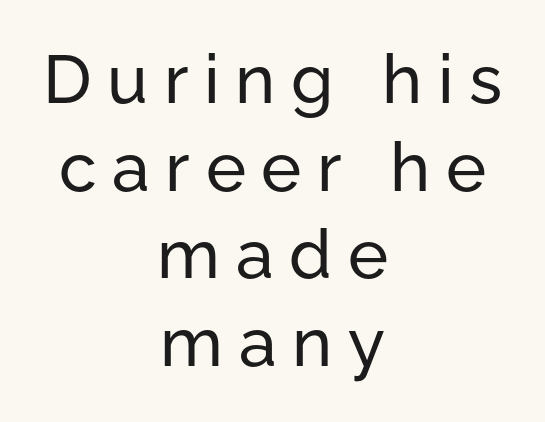
Any mark beneath the type? The region is blank. The lines sit at an ordinary, default distance from one another. The letters are spread apart with noticeably loose tracking. Do the letters lean? They stand straight. The face used here is a sans, in the tradition of grotesques and geometrics.
